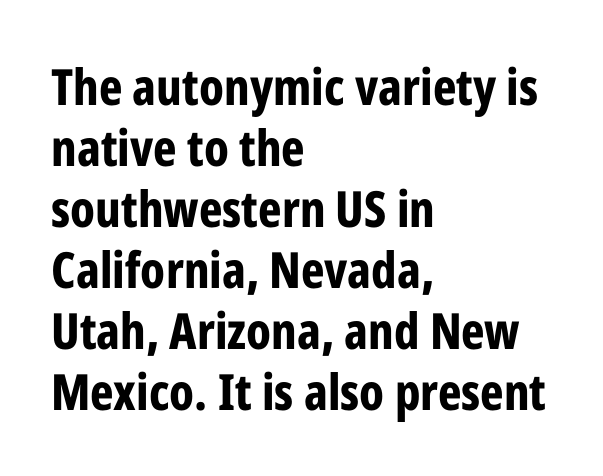
The line texture is even and compact thanks to regular tracking. Regarding serifs, this sample does without them. You can tell it's not italic because the verticals are truly vertical. Stroke thickness is high; the sample reads as a true bold. Do the characters align in a grid? No, the font is proportional.
